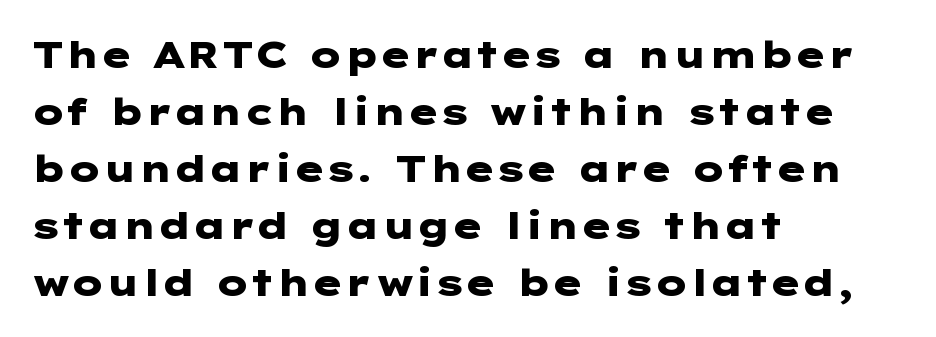
The image shows 37 px heavy, wide sans-serif type, upright; set left-aligned, normal line spacing (1.54x), normal letter spacing, not underlined; low stroke contrast and a medium x-height.
